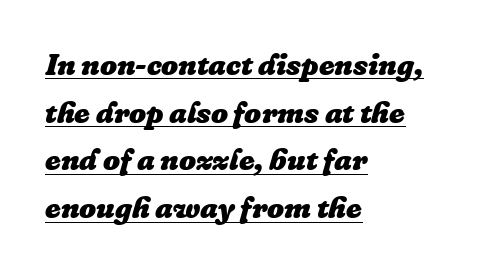
{"italic": "yes", "lean": "right", "slant_degrees": 16, "bold": "yes", "weight": "heavy", "width": "normal", "stroke_contrast": "low", "x_height": "medium", "monospaced": "no", "underline": "yes", "align": "left", "line_spacing": "normal", "line_spacing_ratio": 1.59, "letter_spacing": "normal", "letter_spacing_em": 0.0, "glyph_px": 30}
